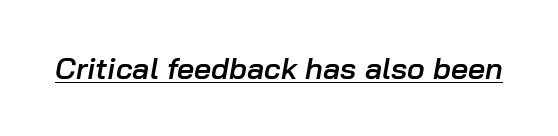
Q: Is the text bold? A: Semi-bold.
Q: Is the text italic (slanted)? A: Yes, it leans right by about 10 degrees.
Q: Is the text underlined? A: Yes.
Q: Is the spacing between letters normal or unusually wide? A: Normal.
Q: Width (condensed, normal, or wide)? A: Normal.
Q: Stroke contrast? A: Low.
Q: x-height? A: Medium.
Q: Monospaced? A: No.
